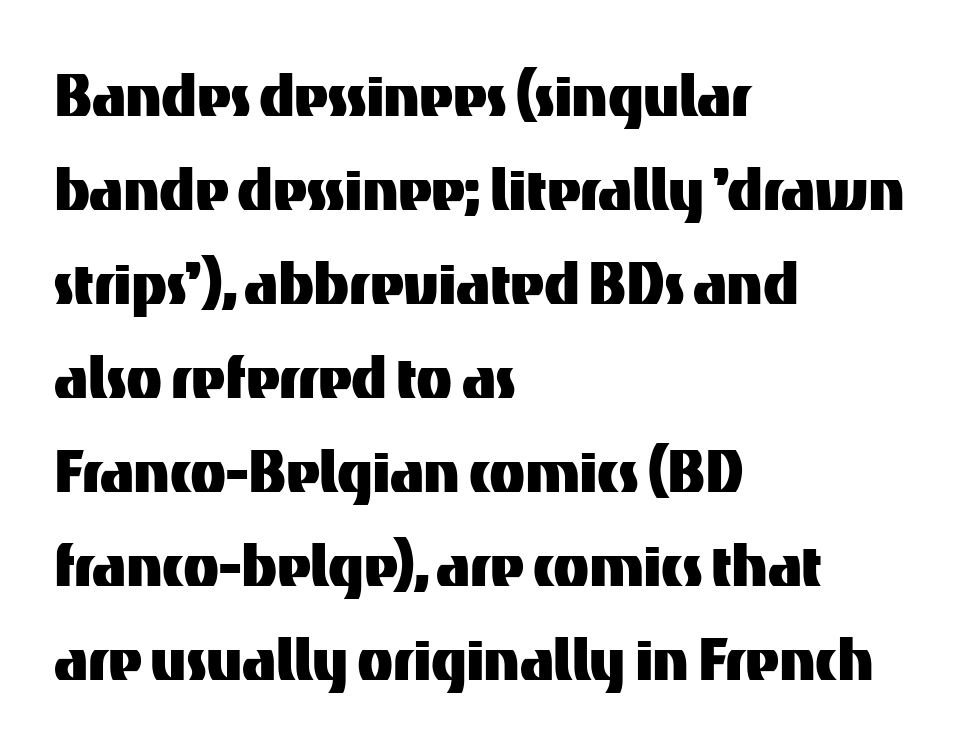
{"serif": "no", "italic": "no", "width": "normal", "stroke_contrast": "medium", "x_height": "medium", "monospaced": "no", "underline": "no", "align": "left", "line_spacing": "normal", "line_spacing_ratio": 1.27, "letter_spacing": "normal", "letter_spacing_em": 0.0, "glyph_px": 74}
